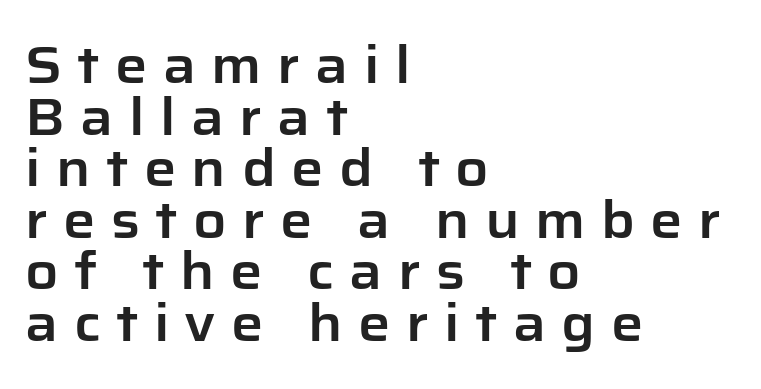
The image shows 51 px sans-serif type, upright; set left-aligned, tight line spacing (1.01x), unusually wide letter spacing (+0.3 em), not underlined; low stroke contrast and a medium x-height.
